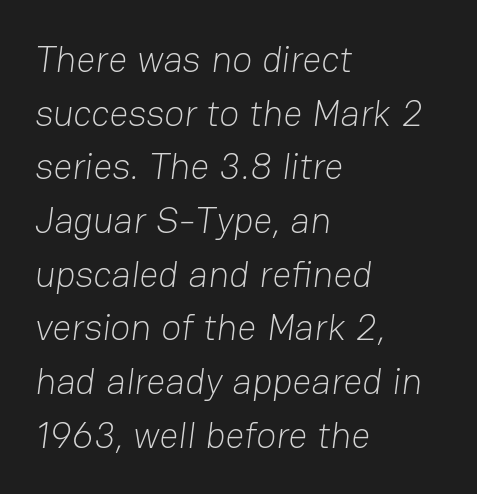
The face used here is proportionally spaced, like ordinary book or web type. Inter-character spacing is left at the font's built-in metrics. The passage shown is not underscored anywhere. Leading: standard. Note: no serifs on the glyphs. The text block is weighted toward the left margin, trailing off unevenly rightward.
